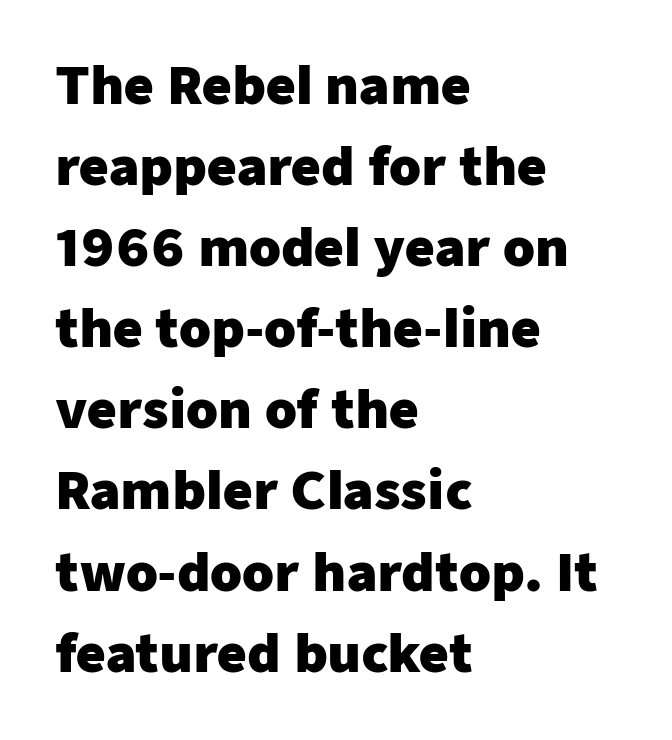
The image shows 51 px heavy sans-serif type, upright; set left-aligned, normal line spacing (1.59x), normal letter spacing, not underlined; low stroke contrast and a medium x-height.
